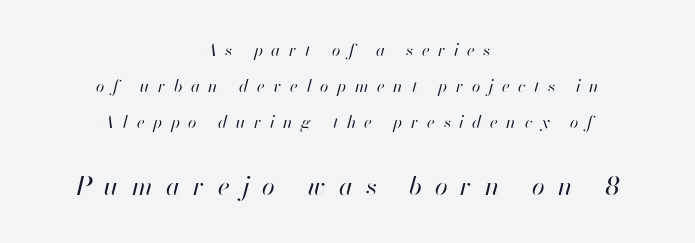
Q: Is the text bold? A: No.
Q: Is the text italic (slanted)? A: Yes, it leans right by about 13 degrees.
Q: Is the text underlined? A: No.
Q: How is the paragraph aligned? A: Centered.
Q: Is the spacing between letters normal or unusually wide? A: Unusually wide.
Q: Is the spacing between lines tight, normal or loose? A: Loose.
Q: Which block of text is set in a larger size, the first (top) or the second (bottom)? A: The second (bottom) one.
